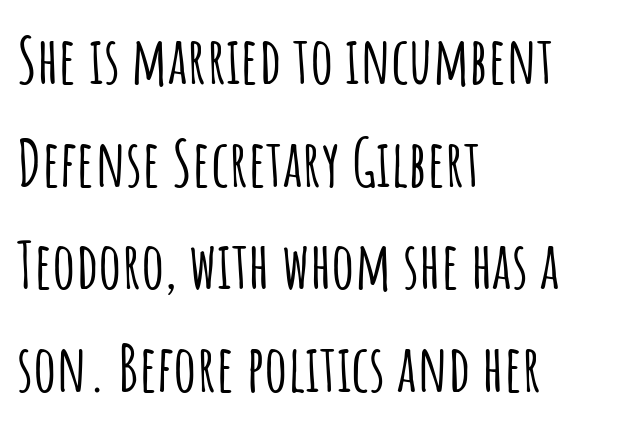
Q: Is the text italic (slanted)? A: No, it is upright.
Q: Is the typeface a serif or a sans-serif typeface? A: Sans-serif.
Q: Is the text underlined? A: No.
Q: How is the paragraph aligned? A: Left-aligned.
Q: Is the spacing between letters normal or unusually wide? A: Normal.
Q: Is the spacing between lines tight, normal or loose? A: Normal.
Q: Width (condensed, normal, or wide)? A: Condensed.
Q: Stroke contrast? A: Low.
Q: x-height? A: Large.
Q: Monospaced? A: No.
